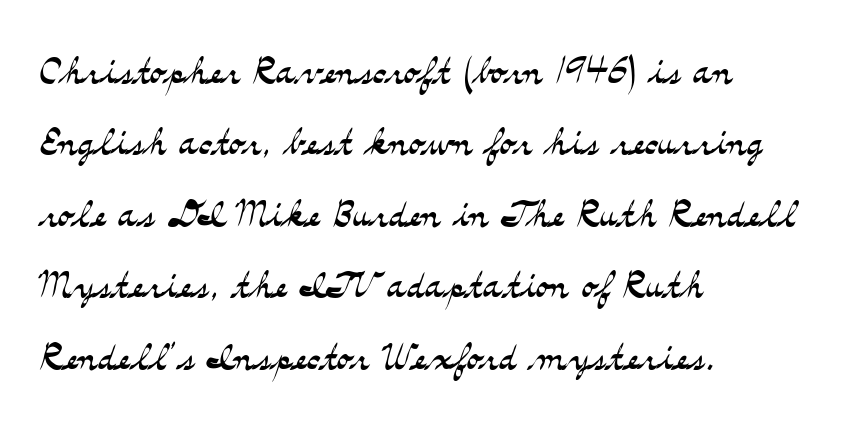
Q: Is the text bold? A: No.
Q: Is the text italic (slanted)? A: Yes.
Q: Is the typeface a serif or a sans-serif typeface? A: Serif.
Q: Is the text underlined? A: No.
Q: How is the paragraph aligned? A: Left-aligned.
Q: Is the spacing between letters normal or unusually wide? A: Normal.
Q: Is the spacing between lines tight, normal or loose? A: Normal.
Q: Width (condensed, normal, or wide)? A: Wide.
Q: Stroke contrast? A: Medium.
Q: x-height? A: Small.
Q: Monospaced? A: No.
